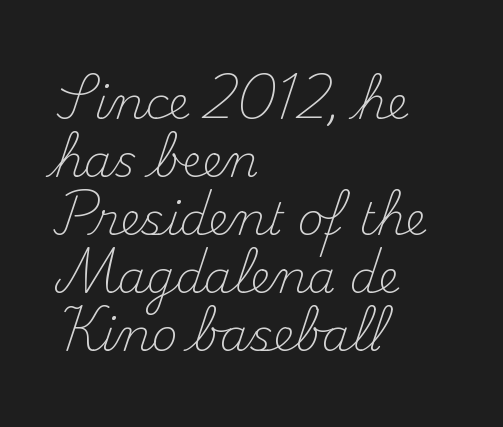
The image shows 45 px light serif type; set left-aligned, normal line spacing (1.29x), normal letter spacing, not underlined; medium stroke contrast and a small x-height.
